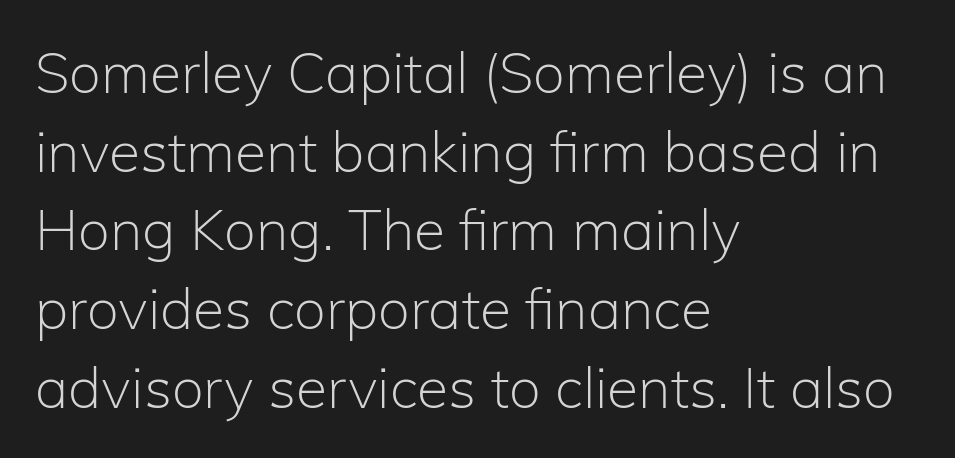
{"serif": "no", "italic": "no", "bold": "no", "weight": "light", "width": "normal", "stroke_contrast": "low", "x_height": "medium", "monospaced": "no", "underline": "no", "align": "left", "line_spacing": "normal", "line_spacing_ratio": 1.38, "letter_spacing": "normal", "letter_spacing_em": 0.0, "glyph_px": 57}
